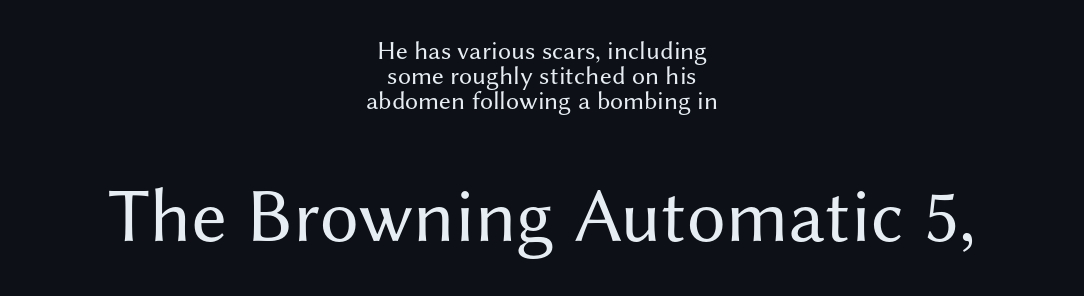
The font family rendered here belongs to the sans-serif group. Observe the ordinary spacing: letters are neighbours, not strangers. The letters stand upright; this is a roman face. Letters rest on an invisible, unmarked baseline.
